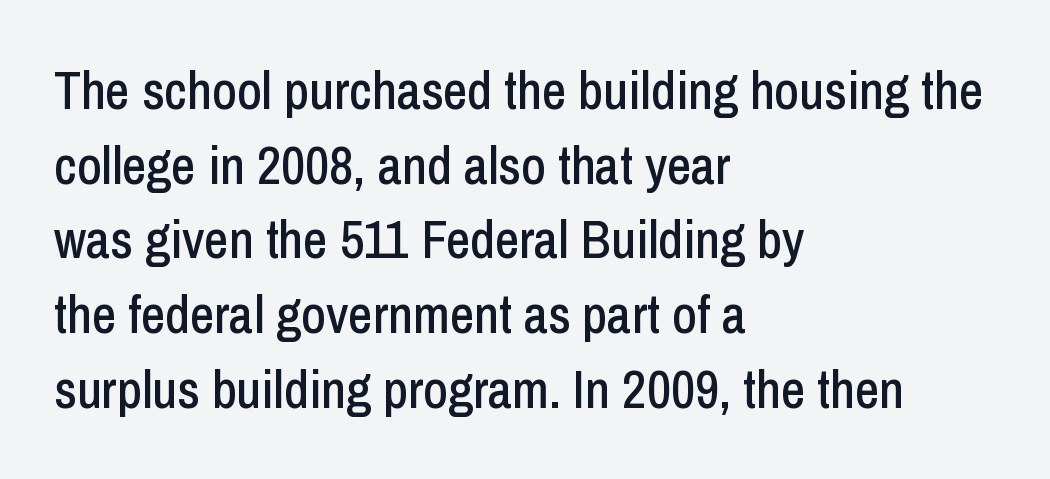
Q: Is the text italic (slanted)? A: No, it is upright.
Q: Is the typeface a serif or a sans-serif typeface? A: Sans-serif.
Q: Is the text underlined? A: No.
Q: How is the paragraph aligned? A: Left-aligned.
Q: Is the spacing between letters normal or unusually wide? A: Normal.
Q: Is the spacing between lines tight, normal or loose? A: Normal.
Q: Width (condensed, normal, or wide)? A: Condensed.
Q: Stroke contrast? A: Low.
Q: x-height? A: Medium.
Q: Monospaced? A: No.
